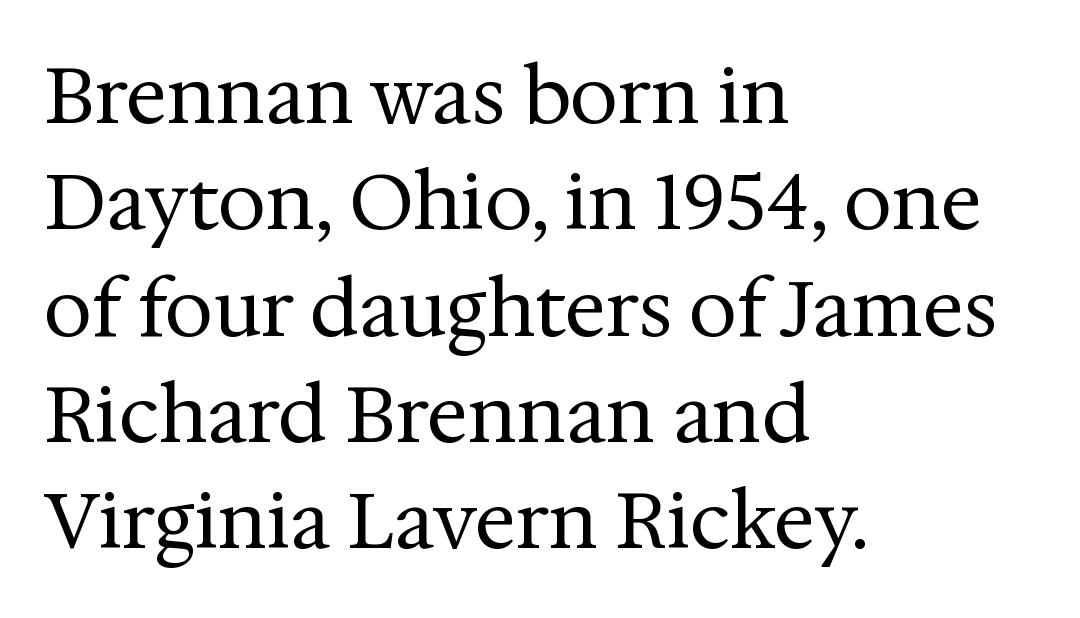
The image shows 77 px regular-weight serif type, upright; set left-aligned, normal line spacing (1.38x), normal letter spacing, not underlined; medium stroke contrast and a medium x-height.
